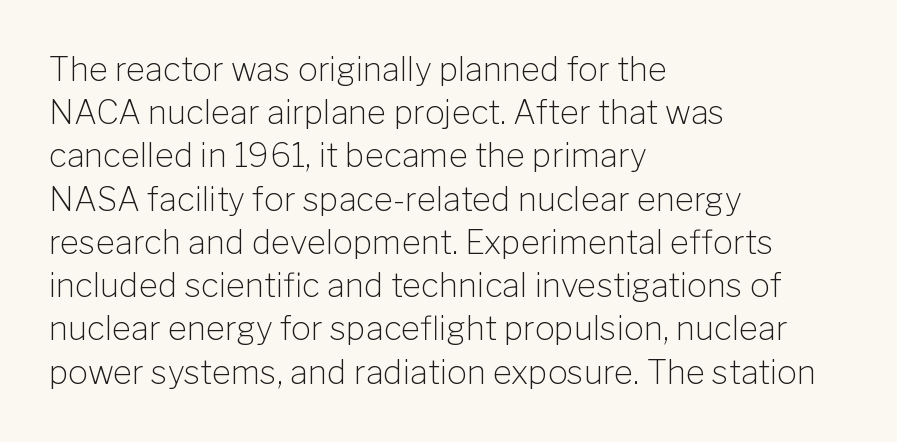
{"serif": "no", "italic": "no", "bold": "no", "weight": "light", "width": "normal", "stroke_contrast": "low", "x_height": "medium", "monospaced": "no", "underline": "no", "align": "left", "line_spacing": "normal", "line_spacing_ratio": 1.31, "letter_spacing": "normal", "letter_spacing_em": 0.0, "glyph_px": 33}
